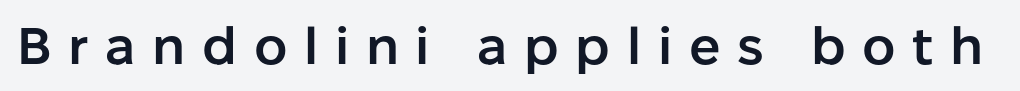
{"serif": "no", "italic": "no", "bold": "semi", "weight": "semibold", "width": "normal", "stroke_contrast": "low", "x_height": "medium", "monospaced": "no", "underline": "no", "letter_spacing": "wide", "letter_spacing_em": 0.32, "glyph_px": 52}
